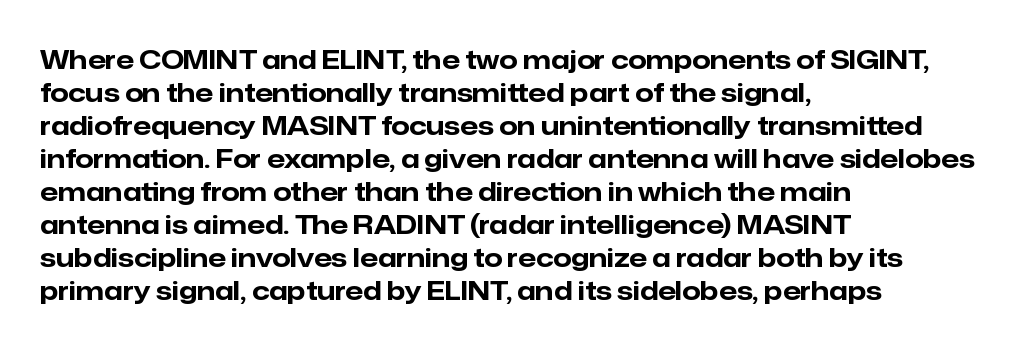
The leading is moderate, giving the passage an even texture. A dark, heavy texture on the line: the type is bold. Descenders hang freely into open space. Letter spacing: default. Notice how the passage keeps a crisp vertical edge on the left only. This is roman type, the default non-slanted kind.
